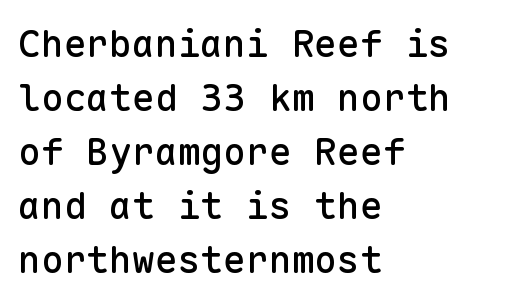
Plain, unruled lines of type. Horizontal bands of white between lines are of average thickness. Left-aligned paragraph, ragged on the right. Nope, no serifs anywhere on these letters. Every stem runs plumb, perpendicular to the baseline.
